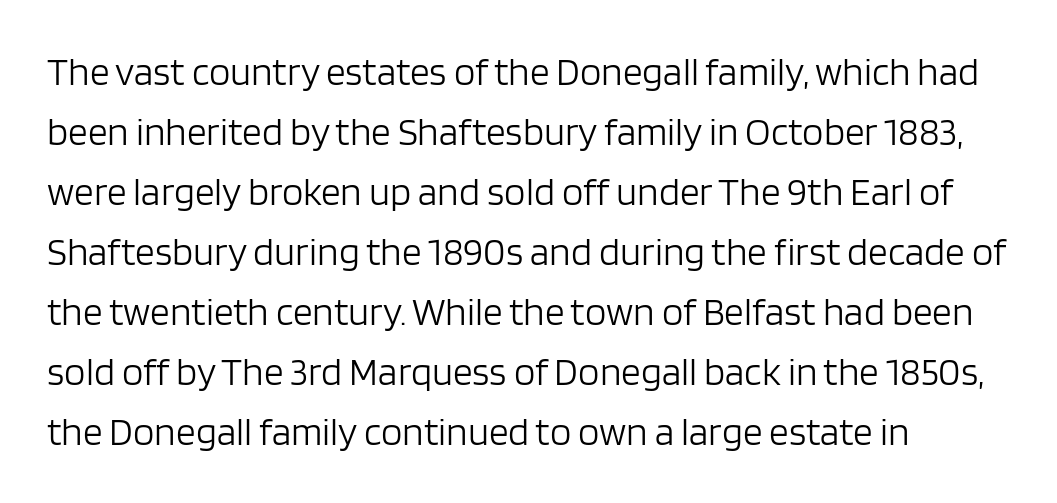
The image shows 39 px light sans-serif type, upright; set left-aligned, normal line spacing (1.54x), normal letter spacing, not underlined; low stroke contrast and a large x-height.
